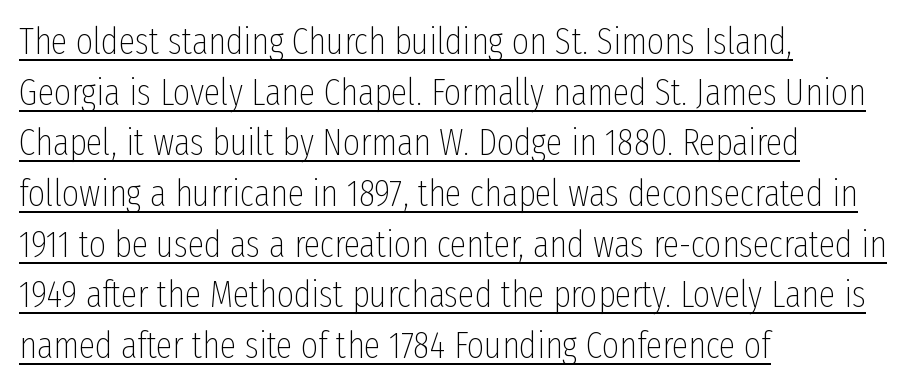
The image shows 37 px thin, condensed sans-serif type, upright; set left-aligned, normal line spacing (1.37x), normal letter spacing, underlined; low stroke contrast and a medium x-height.
